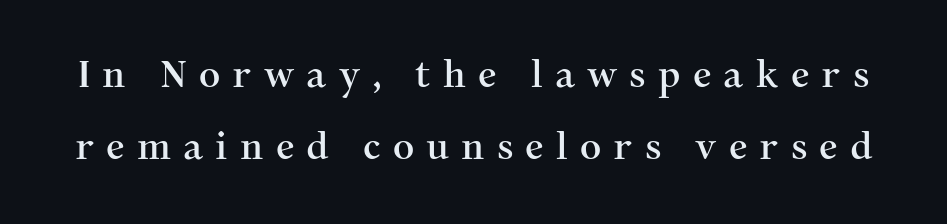
The characters display serif detailing at their extremities. Descenders hang freely into open space. The designer dialed line spacing up above the default. Between one letter and the next there's a generous, obvious gap.
